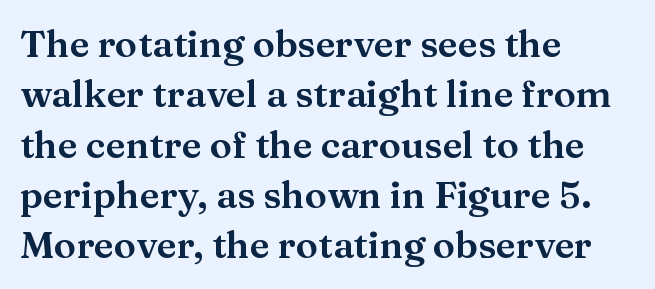
{"serif": "yes", "italic": "no", "width": "wide", "stroke_contrast": "medium", "x_height": "medium", "monospaced": "no", "underline": "no", "align": "left", "line_spacing": "normal", "line_spacing_ratio": 1.36, "letter_spacing": "normal", "letter_spacing_em": 0.0, "glyph_px": 37}
